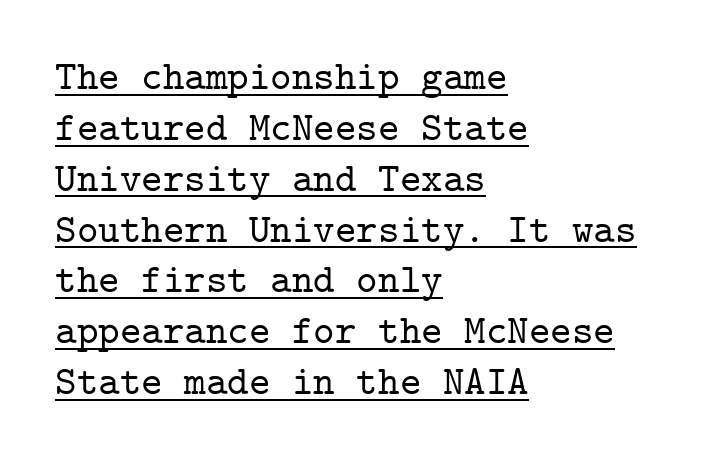
Yep, those are serifs on the letters. These lines are rendered in a fixed-pitch font. What decoration does the sample have? An underline. Is there any slant? The stems are plumb. Tracking here is standard; glyphs follow each other at the usual distance. Teacher's note: observe the even left margin — that is flush-left alignment.
